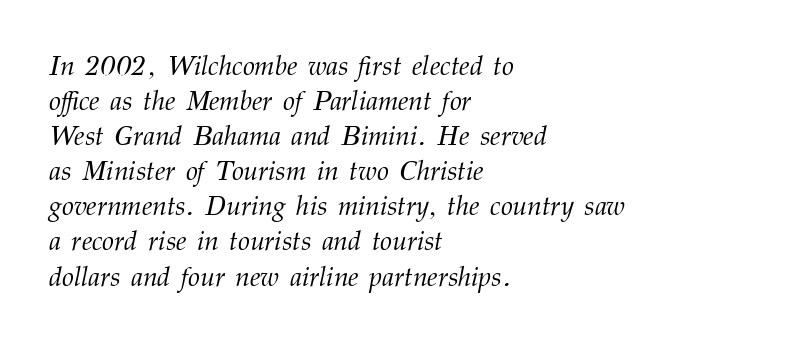
{"italic": "yes", "lean": "right", "slant_degrees": 12, "bold": "no", "underline": "no", "align": "left", "line_spacing": "normal", "line_spacing_ratio": 1.3, "letter_spacing": "normal", "letter_spacing_em": 0.0, "glyph_px": 27}
